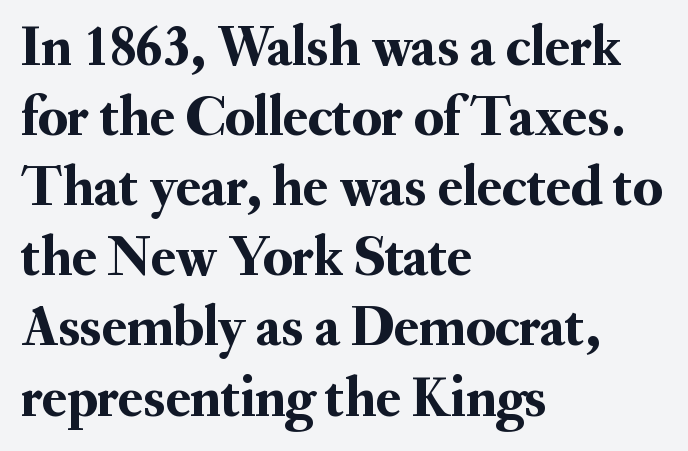
Q: Is the text italic (slanted)? A: No, it is upright.
Q: Is the typeface a serif or a sans-serif typeface? A: Serif.
Q: Is the text underlined? A: No.
Q: How is the paragraph aligned? A: Left-aligned.
Q: Is the spacing between letters normal or unusually wide? A: Normal.
Q: Width (condensed, normal, or wide)? A: Normal.
Q: Stroke contrast? A: Medium.
Q: x-height? A: Small.
Q: Monospaced? A: No.
